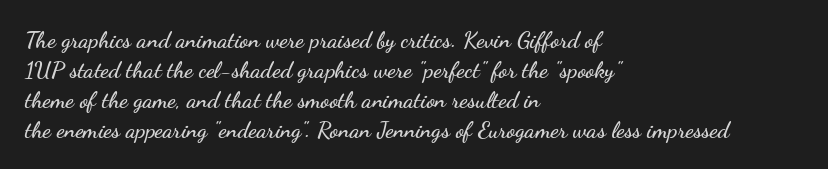
{"underline": "no", "align": "left", "line_spacing": "normal", "line_spacing_ratio": 1.3, "letter_spacing": "normal", "letter_spacing_em": 0.0, "glyph_px": 23}
